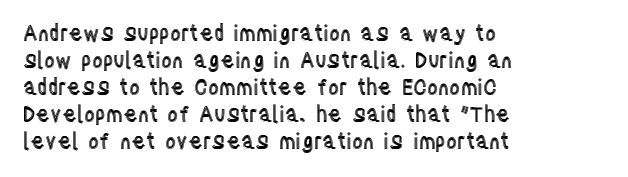
The image shows 21 px text type, upright; set left-aligned, normal line spacing (1.29x), normal letter spacing, not underlined.
